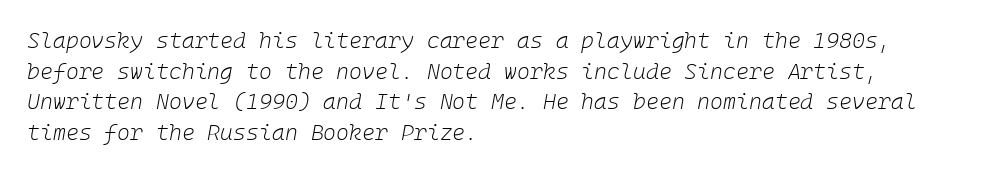
A quiet, ordinary-to-light weight characterises the typeface. The letters sit at their default tracking, neither squeezed nor spread. Leading matches the norm, producing a regular column. Honestly, there is no underline to notice here at all. Compared with a centered layout, this one pins lines to the left instead. The face used here has a pronounced slope to its letters.
